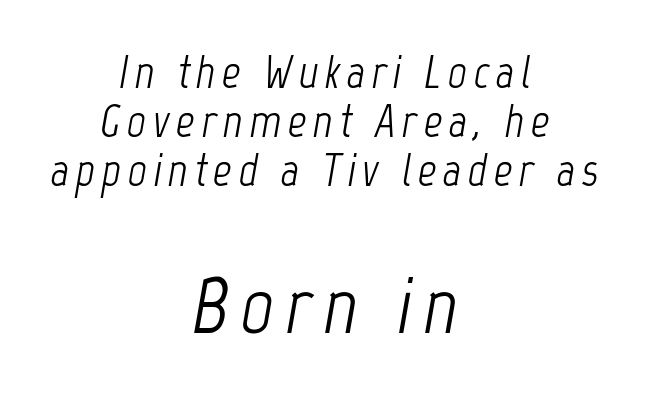
The emphasis by scale lands on block number two, below. Descender tails drop into unmarked territory. This sample is center-justified, so both line endings float freely. Posture: slanted.
